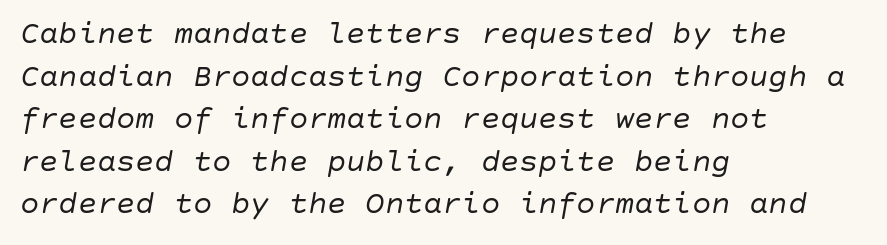
Q: Is the text bold? A: No.
Q: Is the text italic (slanted)? A: Yes, it leans right by about 10 degrees.
Q: Is the text underlined? A: No.
Q: How is the paragraph aligned? A: Left-aligned.
Q: Is the spacing between letters normal or unusually wide? A: Normal.
Q: Is the spacing between lines tight, normal or loose? A: Normal.
Q: Width (condensed, normal, or wide)? A: Normal.
Q: Stroke contrast? A: Low.
Q: x-height? A: Large.
